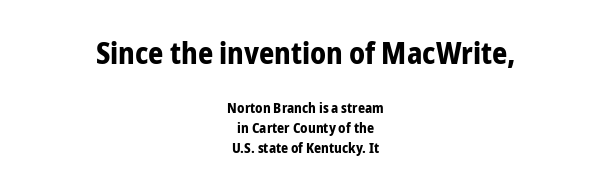
{"serif": "no", "italic": "no", "bold": "yes", "weight": "bold", "width": "condensed", "stroke_contrast": "low", "x_height": "medium", "monospaced": "no", "underline": "no", "align": "center", "line_spacing": "normal", "line_spacing_ratio": 1.41, "letter_spacing": "normal", "letter_spacing_em": 0.0, "larger_block": "first", "size_ratio": 2.14, "glyph_px": 30}
